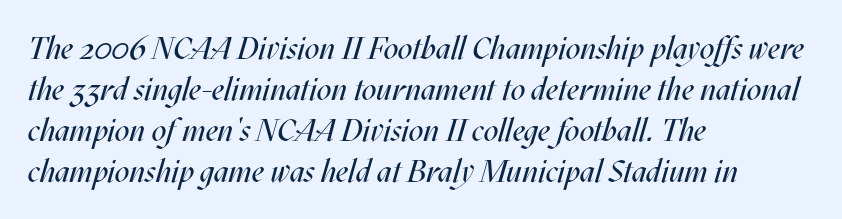
The image shows 32 px regular-weight, condensed type, italic (leaning right); set left-aligned, normal line spacing (1.28x), normal letter spacing, not underlined; medium stroke contrast and a large x-height.
